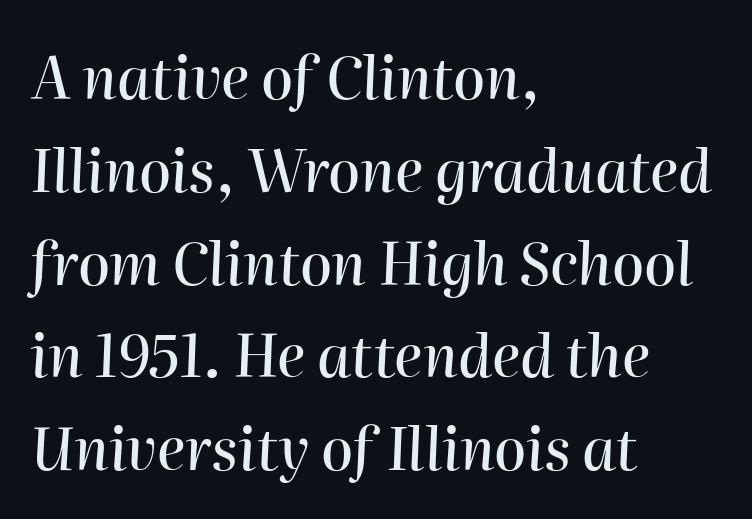
Teacher's note: observe the even left margin — that is flush-left alignment. Rule under the text: the space is simply empty. Proportional: the letters do not fall into vertical columns. Observe the lean: these are italic letterforms.
